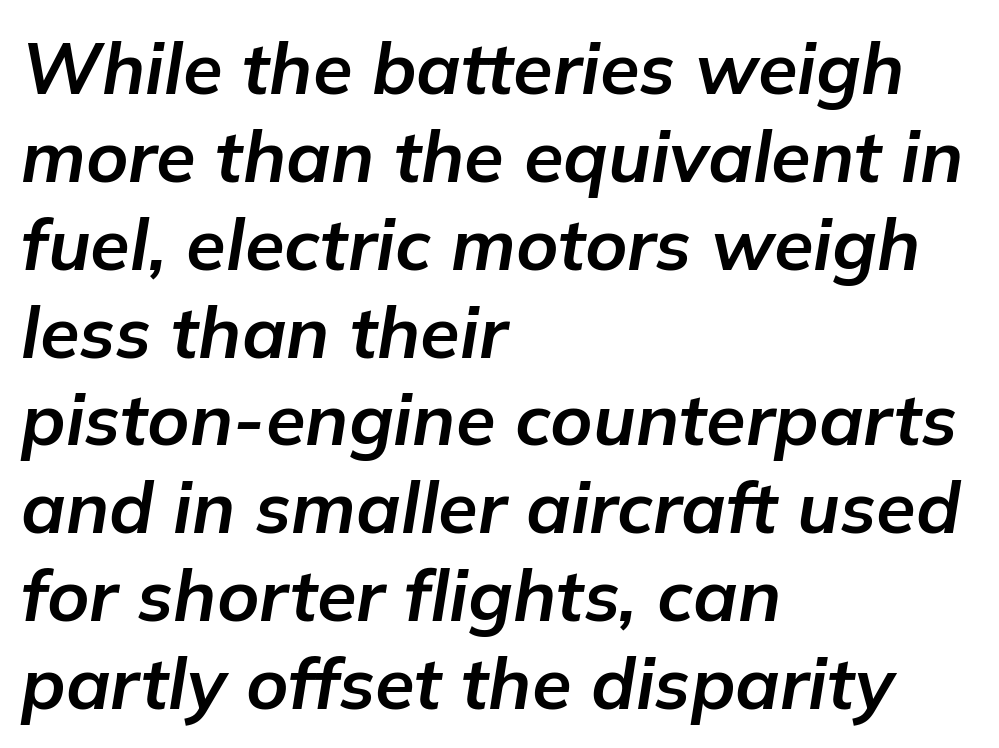
The image shows 72 px bold type, italic (leaning right); set left-aligned, line spacing 1.22x, normal letter spacing, not underlined; low stroke contrast and a medium x-height.
